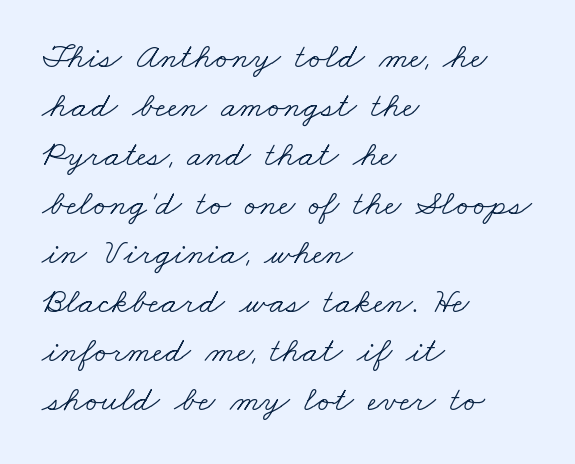
No chunkiness to these letters — they're not bold. What stands out about the letter spacing? Nothing — it is the standard amount. The lines are quadded left. These lines sit exactly where default settings would place them.
